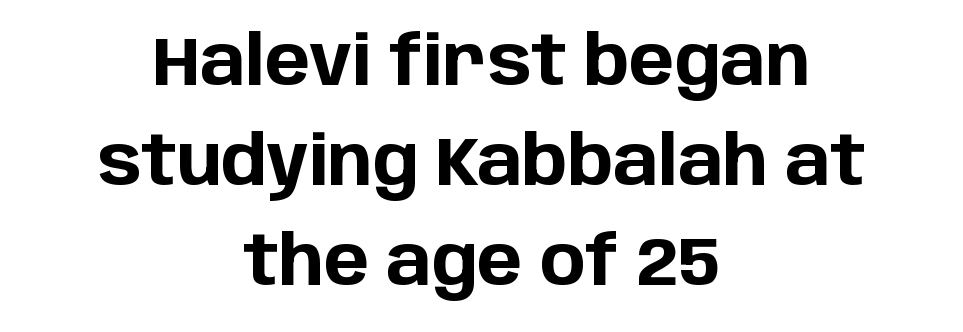
The leading is moderate, giving the passage an even texture. The baseline area is clear. Looks like regular typesetting: each glyph gets only the width it needs. Every character sits straight up, as roman type does.
